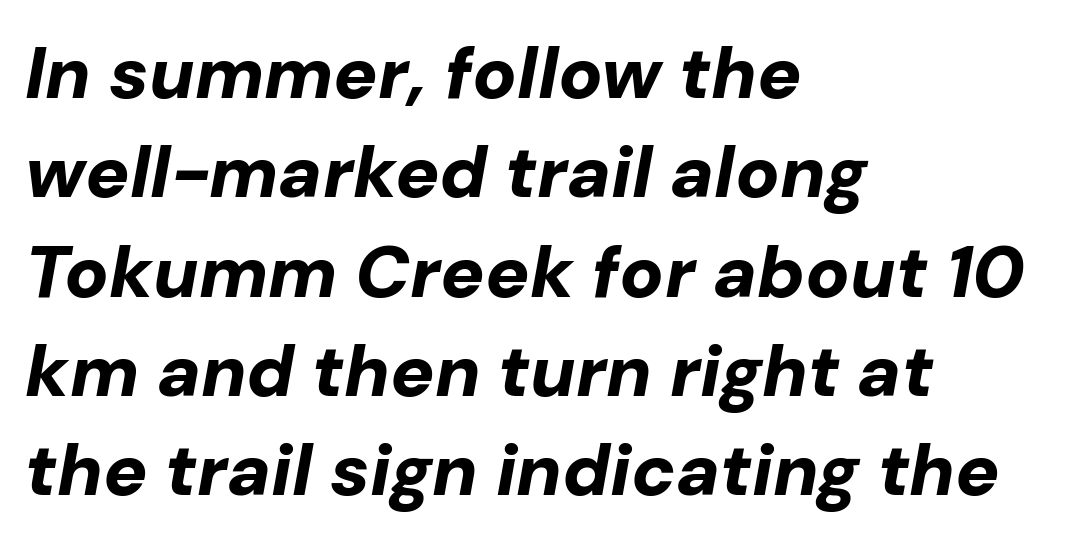
Would a proofreader flag this as italicized? Yes. A student would call this left alignment; a typographer would say flush left, rag right. The area under the type is left untouched. A dark, heavy texture on the line: the type is bold. Varying glyph widths throughout — classic text-font behaviour. The rows are spaced the way most documents space them.
